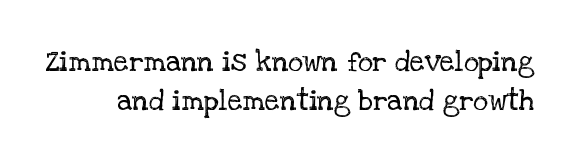
Q: Is the text bold? A: No.
Q: Is the text italic (slanted)? A: No, it is upright.
Q: Is the typeface a serif or a sans-serif typeface? A: Serif.
Q: Is the text underlined? A: No.
Q: Is the spacing between letters normal or unusually wide? A: Normal.
Q: Is the spacing between lines tight, normal or loose? A: Normal.
Q: Width (condensed, normal, or wide)? A: Normal.
Q: Stroke contrast? A: Low.
Q: x-height? A: Large.
Q: Monospaced? A: No.
